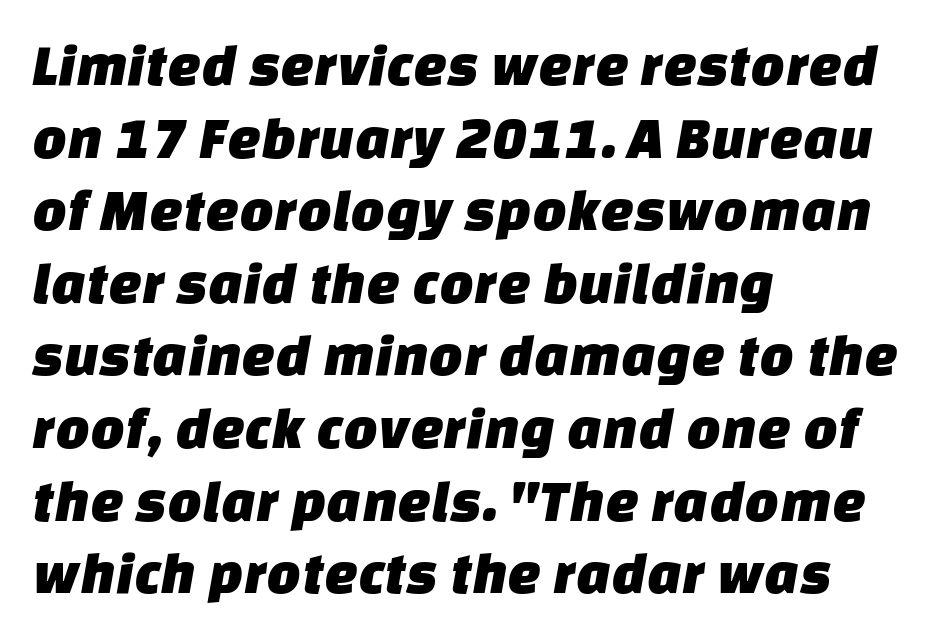
Notice how the passage keeps a crisp vertical edge on the left only. The glyphs are unaccompanied by any horizontal stroke below them. Look at the tracking — it's just the regular setting, nothing added. Serifs: no, the terminals of the letterforms are clean.
